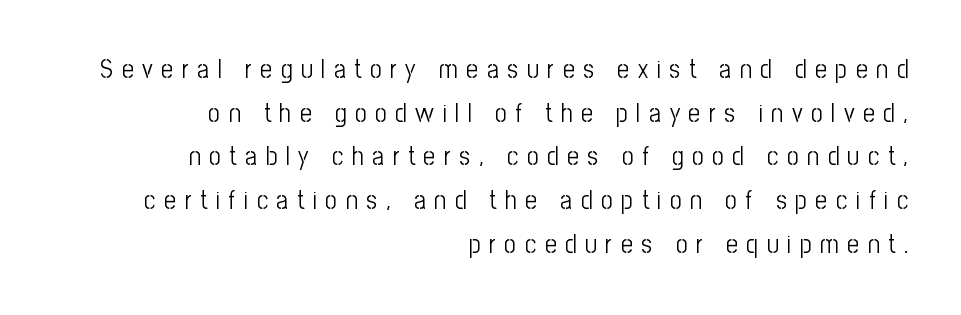
Q: Is the text bold? A: No.
Q: Is the text italic (slanted)? A: No, it is upright.
Q: Is the text underlined? A: No.
Q: How is the paragraph aligned? A: Right-aligned.
Q: Is the spacing between letters normal or unusually wide? A: Unusually wide.
Q: Is the spacing between lines tight, normal or loose? A: Normal.
